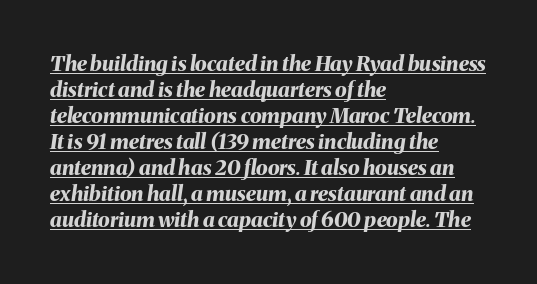
Q: Is the text bold? A: Yes.
Q: Is the text italic (slanted)? A: Yes, it leans right by about 8 degrees.
Q: Is the text underlined? A: Yes.
Q: How is the paragraph aligned? A: Left-aligned.
Q: Is the spacing between letters normal or unusually wide? A: Normal.
